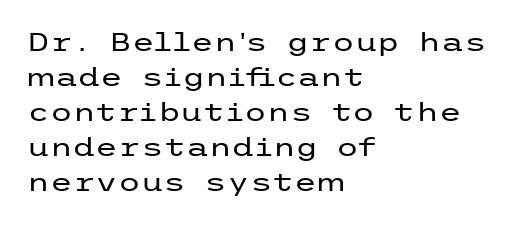
Q: Is the text bold? A: No.
Q: Is the text italic (slanted)? A: No, it is upright.
Q: Is the text underlined? A: No.
Q: How is the paragraph aligned? A: Left-aligned.
Q: Is the spacing between letters normal or unusually wide? A: Normal.
Q: Is the spacing between lines tight, normal or loose? A: Normal.
